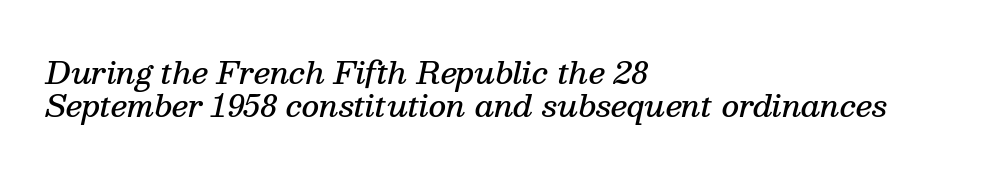
{"serif": "yes", "italic": "yes", "lean": "right", "slant_degrees": 13, "bold": "semi", "weight": "semibold", "width": "normal", "stroke_contrast": "medium", "x_height": "medium", "monospaced": "no", "underline": "no", "align": "left", "line_spacing": "tight", "line_spacing_ratio": 1.11, "letter_spacing": "normal", "letter_spacing_em": 0.0, "glyph_px": 30}
